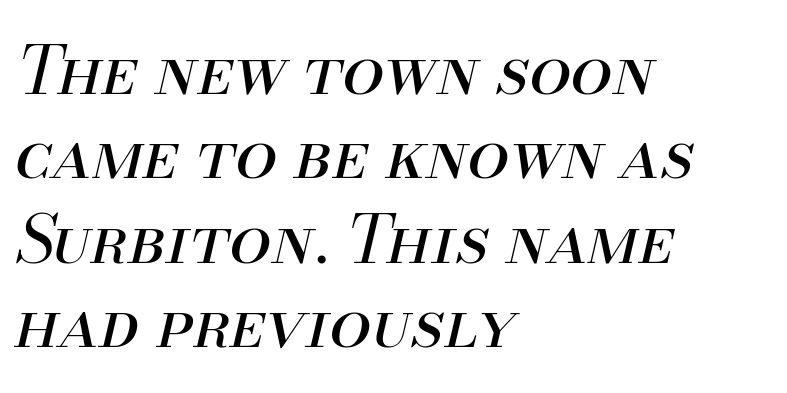
Q: Is the text bold? A: No.
Q: Is the text italic (slanted)? A: Yes, it leans right by about 13 degrees.
Q: Is the text underlined? A: No.
Q: How is the paragraph aligned? A: Left-aligned.
Q: Is the spacing between letters normal or unusually wide? A: Normal.
Q: Is the spacing between lines tight, normal or loose? A: Normal.
Q: Width (condensed, normal, or wide)? A: Normal.
Q: Stroke contrast? A: Medium.
Q: x-height? A: Small.
Q: Monospaced? A: No.
